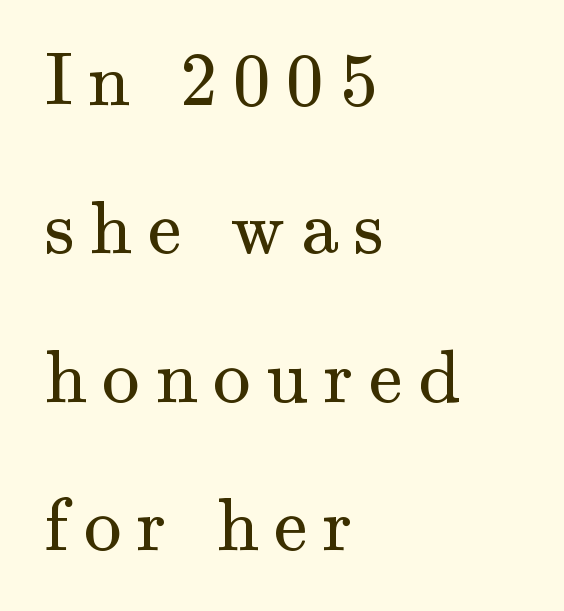
Q: Is the text bold? A: No.
Q: Is the text italic (slanted)? A: No, it is upright.
Q: Is the typeface a serif or a sans-serif typeface? A: Serif.
Q: Is the text underlined? A: No.
Q: How is the paragraph aligned? A: Left-aligned.
Q: Is the spacing between letters normal or unusually wide? A: Unusually wide.
Q: Is the spacing between lines tight, normal or loose? A: Loose.
Q: Width (condensed, normal, or wide)? A: Normal.
Q: Stroke contrast? A: Medium.
Q: x-height? A: Small.
Q: Monospaced? A: No.
